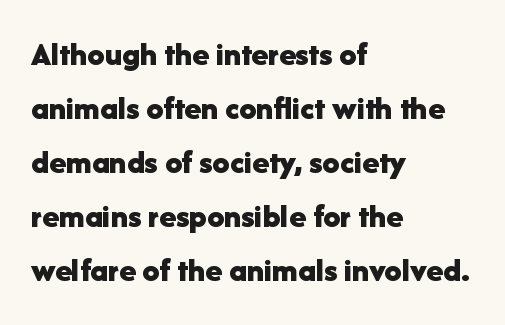
Characters follow at the spacing the type designer built in. Left-aligned paragraph, ragged on the right. Note the varied advance widths — an 'i' is clearly narrower than an 'm'. Its strokes are broad and dark, the hallmark of bold type. Is this a sans? Yes — the strokes have no serifs. What's the leading like? Ordinary, nothing unusual.
